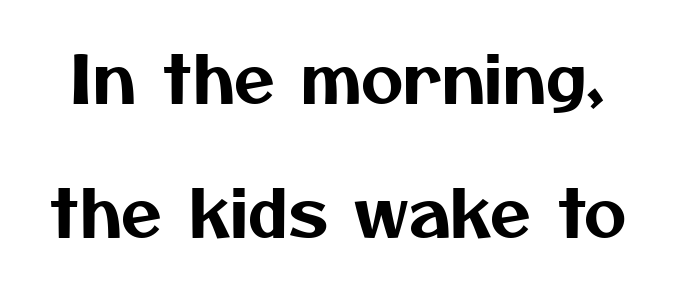
{"serif": "no", "width": "normal", "stroke_contrast": "medium", "x_height": "medium", "monospaced": "no", "underline": "no", "line_spacing": "loose", "line_spacing_ratio": 2.03, "letter_spacing": "normal", "letter_spacing_em": 0.0, "glyph_px": 66}
